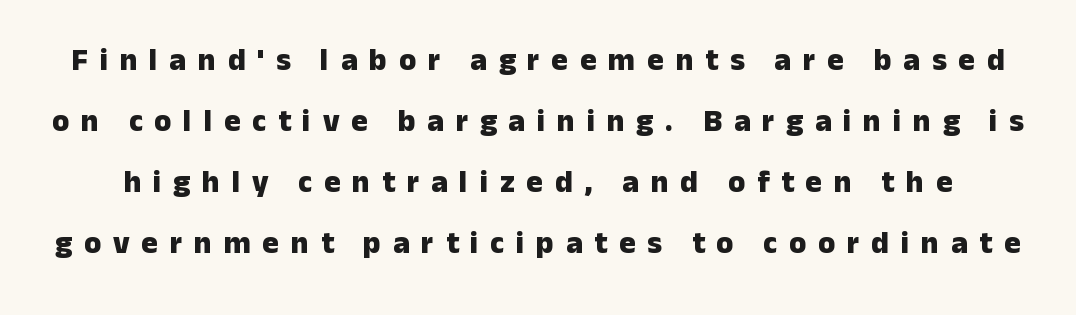
The image shows 31 px heavy sans-serif type, upright; set loose line spacing (1.97x), unusually wide letter spacing (+0.38 em), not underlined; low stroke contrast and a medium x-height.
